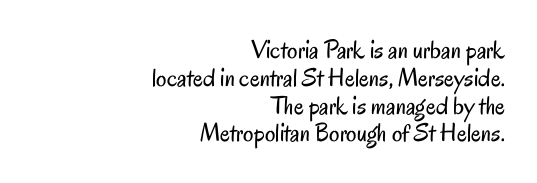
The image shows 26 px text type, upright; set right-aligned, tight line spacing (1.07x), normal letter spacing, not underlined.
